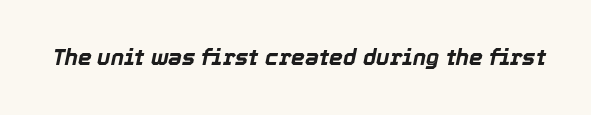
{"italic": "yes", "lean": "right", "slant_degrees": 12, "bold": "yes", "underline": "no", "letter_spacing": "normal", "letter_spacing_em": 0.0, "glyph_px": 22}
